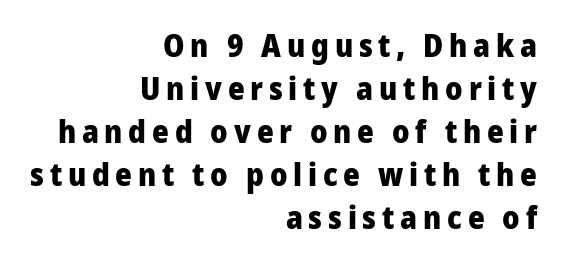
{"serif": "no", "italic": "no", "bold": "yes", "weight": "heavy", "width": "normal", "stroke_contrast": "low", "x_height": "medium", "monospaced": "no", "underline": "no", "align": "right", "line_spacing": "normal", "line_spacing_ratio": 1.34, "glyph_px": 32}
